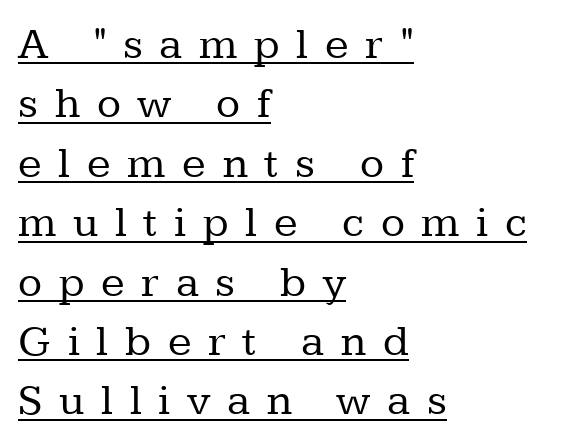
One glance says typical: line gaps are just what's usual. Think standard paragraph weight, or any step lighter than that. Note the varied advance widths — an 'i' is clearly narrower than an 'm'. You can tell from the footed stems that serif type was used. Here the glyphs are tracked loosely, breaking word shapes into spaced letters.
